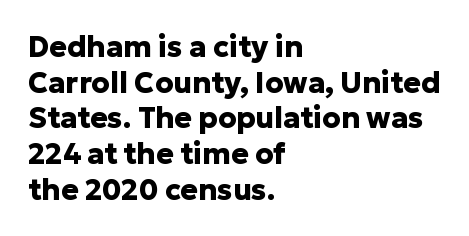
Q: Is the text bold? A: Yes.
Q: Is the text italic (slanted)? A: No, it is upright.
Q: Is the typeface a serif or a sans-serif typeface? A: Sans-serif.
Q: Is the text underlined? A: No.
Q: How is the paragraph aligned? A: Left-aligned.
Q: Is the spacing between letters normal or unusually wide? A: Normal.
Q: Width (condensed, normal, or wide)? A: Normal.
Q: Stroke contrast? A: Low.
Q: x-height? A: Medium.
Q: Monospaced? A: No.
